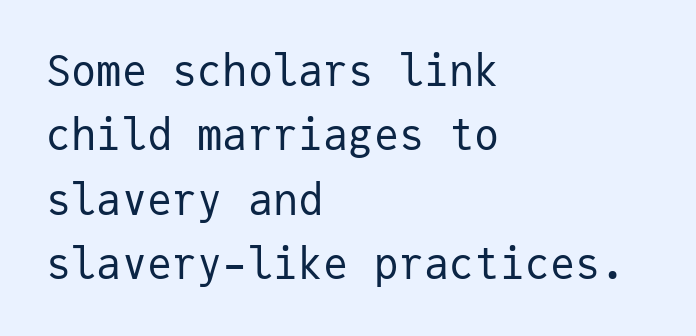
The image shows 42 px regular-weight sans-serif type, upright, monospaced; set left-aligned, normal line spacing (1.53x), normal letter spacing, not underlined; low stroke contrast and a medium x-height.
